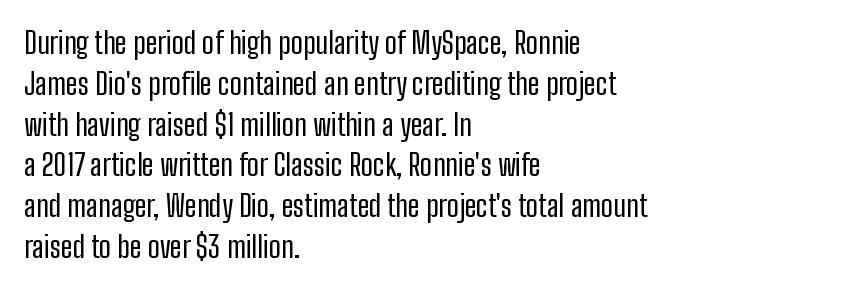
The image shows 30 px regular-weight, condensed sans-serif type, upright; set left-aligned, normal line spacing (1.36x), normal letter spacing, not underlined; low stroke contrast and a medium x-height.
